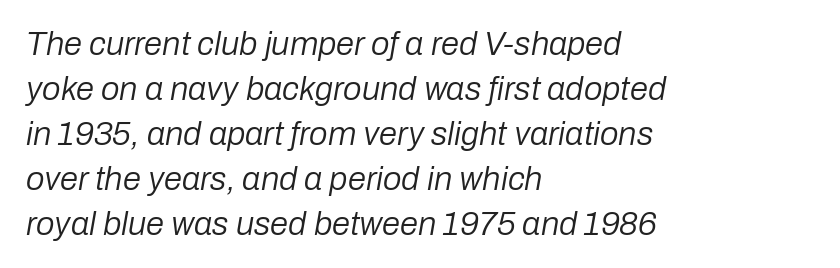
Q: Is the text bold? A: No.
Q: Is the text italic (slanted)? A: Yes, it leans right by about 10 degrees.
Q: Is the text underlined? A: No.
Q: How is the paragraph aligned? A: Left-aligned.
Q: Is the spacing between letters normal or unusually wide? A: Normal.
Q: Is the spacing between lines tight, normal or loose? A: Normal.
Q: Width (condensed, normal, or wide)? A: Normal.
Q: Stroke contrast? A: Low.
Q: x-height? A: Medium.
Q: Monospaced? A: No.
